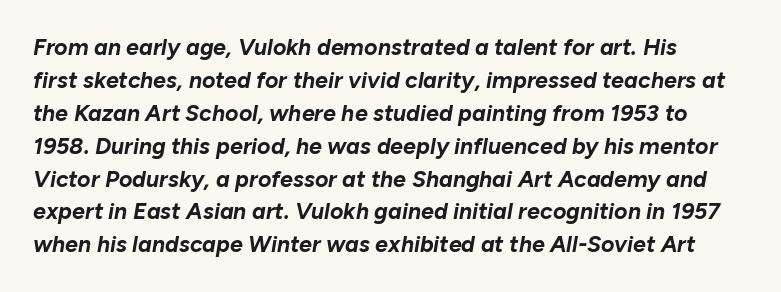
The image shows 23 px bold type, italic (leaning right); set normal line spacing (1.43x), normal letter spacing, not underlined.
